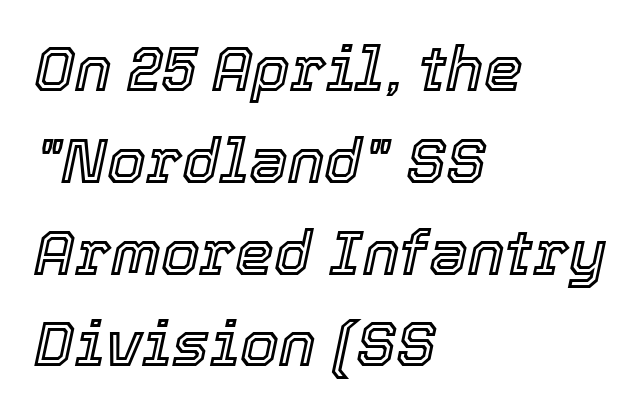
The image shows 62 px text type, italic (leaning right); set left-aligned, normal line spacing (1.48x), normal letter spacing, not underlined; a medium x-height.
